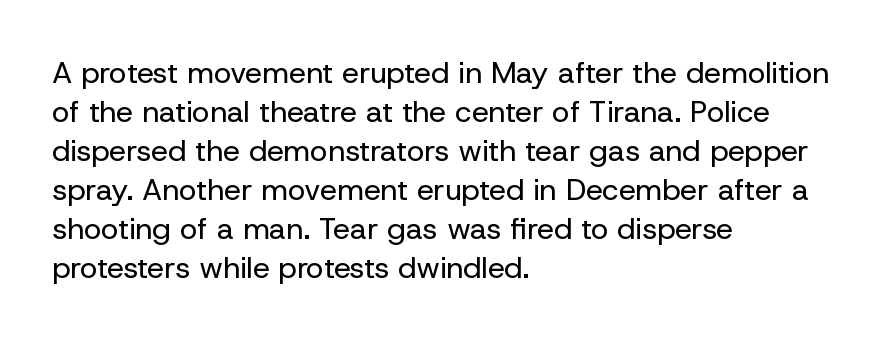
Q: Is the text bold? A: No.
Q: Is the text italic (slanted)? A: No, it is upright.
Q: Is the typeface a serif or a sans-serif typeface? A: Sans-serif.
Q: Is the text underlined? A: No.
Q: How is the paragraph aligned? A: Left-aligned.
Q: Is the spacing between letters normal or unusually wide? A: Normal.
Q: Is the spacing between lines tight, normal or loose? A: Normal.
Q: Width (condensed, normal, or wide)? A: Normal.
Q: Stroke contrast? A: Low.
Q: x-height? A: Medium.
Q: Monospaced? A: No.
